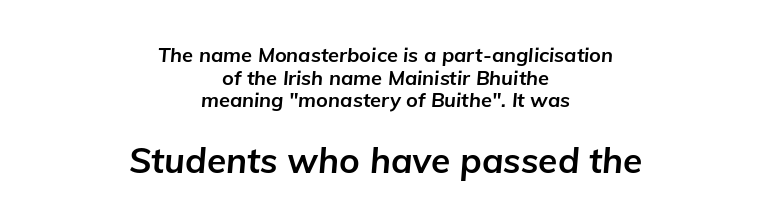
The image shows 35 px bold type, italic (leaning right); set centered, tight line spacing (1.13x), normal letter spacing, not underlined; the second (bottom) block is 1.75x larger; low stroke contrast and a medium x-height.
